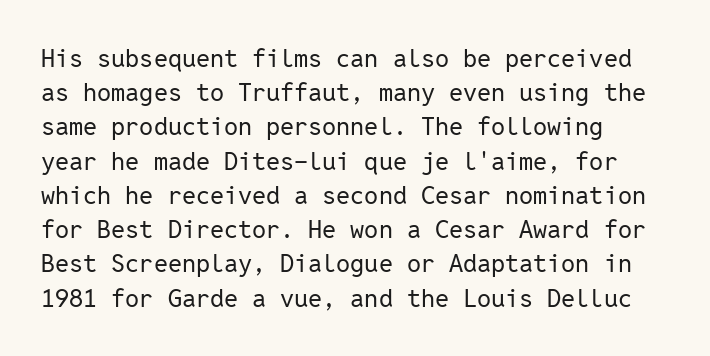
The area under the type is left untouched. A roman cut, with each character standing at attention. Observe the ordinary spacing: letters are neighbours, not strangers. Notice how the passage keeps a crisp vertical edge on the left only.
